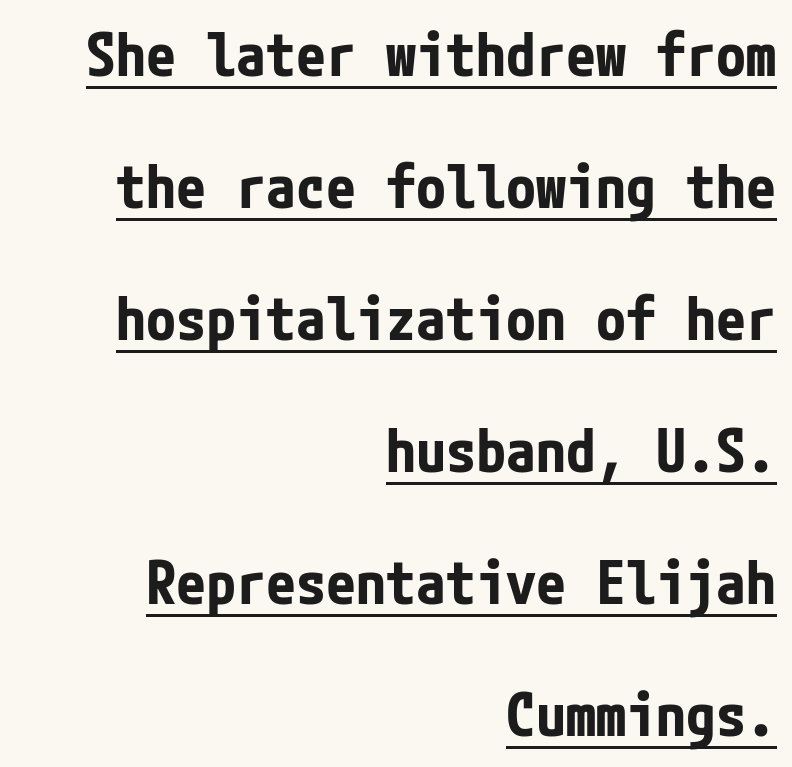
The image shows 60 px bold, condensed sans-serif type, upright; set right-aligned, loose line spacing (2.2x), normal letter spacing, underlined; low stroke contrast and a medium x-height.
